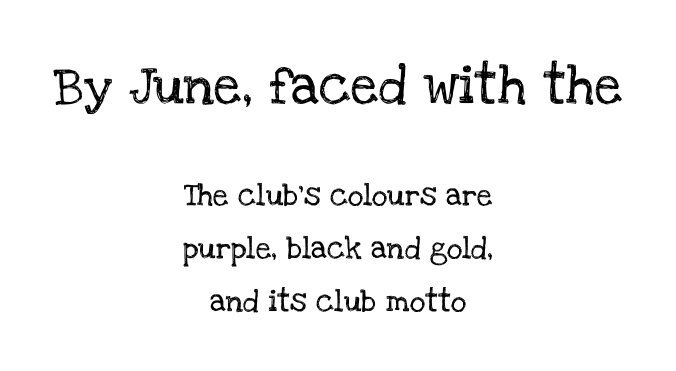
Yep, those are serifs on the letters. Casual observation: everything's sitting right in the middle. These lines were composed using upright roman letters. The specimen omits any rule beneath the text block's lines. These lines are rendered in a variable-pitch font. The lines are spread far apart with generous leading.
